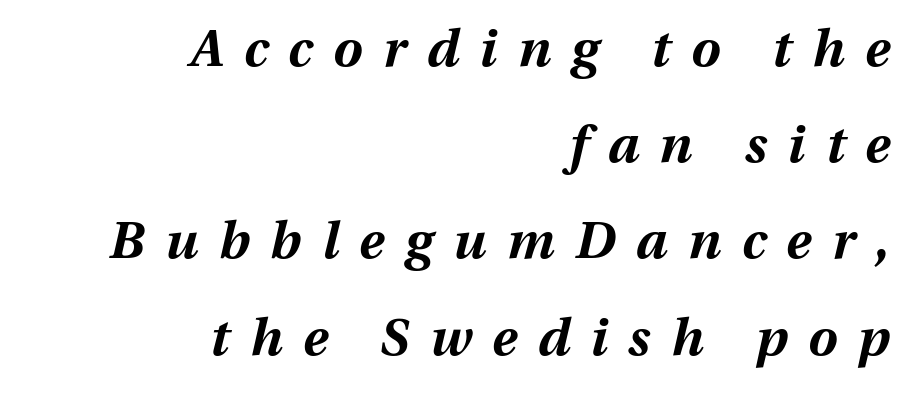
The glyphs are unaccompanied by any horizontal stroke below them. The gaps between neighbouring characters are conspicuously large. This sample uses an oblique cut, with every glyph tilted off the vertical. These lines are set flush right with a ragged left edge. The face used here is proportionally spaced, like ordinary book or web type. The face used here has the dense, thick strokes of a bold.
